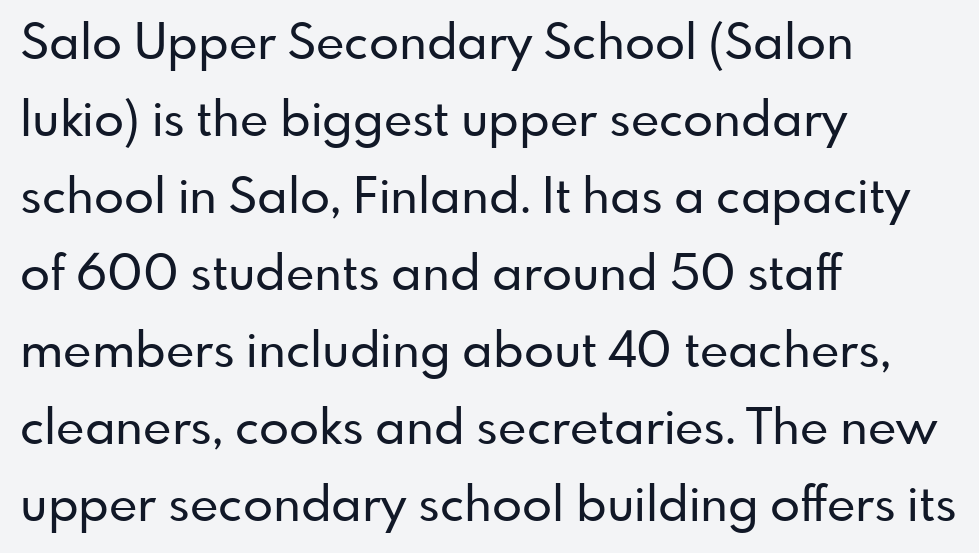
Q: Is the text italic (slanted)? A: No, it is upright.
Q: Is the typeface a serif or a sans-serif typeface? A: Sans-serif.
Q: Is the text underlined? A: No.
Q: How is the paragraph aligned? A: Left-aligned.
Q: Is the spacing between letters normal or unusually wide? A: Normal.
Q: Is the spacing between lines tight, normal or loose? A: Normal.
Q: Width (condensed, normal, or wide)? A: Normal.
Q: Stroke contrast? A: Low.
Q: x-height? A: Small.
Q: Monospaced? A: No.
